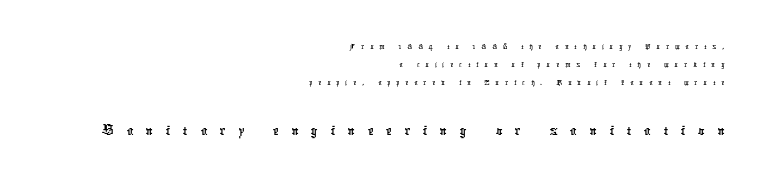
Q: Is the typeface a serif or a sans-serif typeface? A: Sans-serif.
Q: Is the text underlined? A: No.
Q: How is the paragraph aligned? A: Right-aligned.
Q: Is the spacing between letters normal or unusually wide? A: Unusually wide.
Q: Is the spacing between lines tight, normal or loose? A: Tight.
Q: Which block of text is set in a larger size, the first (top) or the second (bottom)? A: The second (bottom) one.
Q: Width (condensed, normal, or wide)? A: Condensed.
Q: Stroke contrast? A: Low.
Q: x-height? A: Medium.
Q: Monospaced? A: No.
